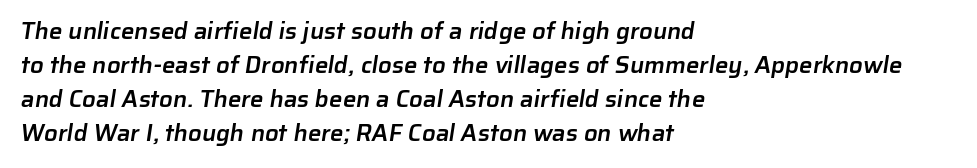
The image shows 24 px text type; set left-aligned, normal line spacing (1.41x), normal letter spacing, not underlined.
